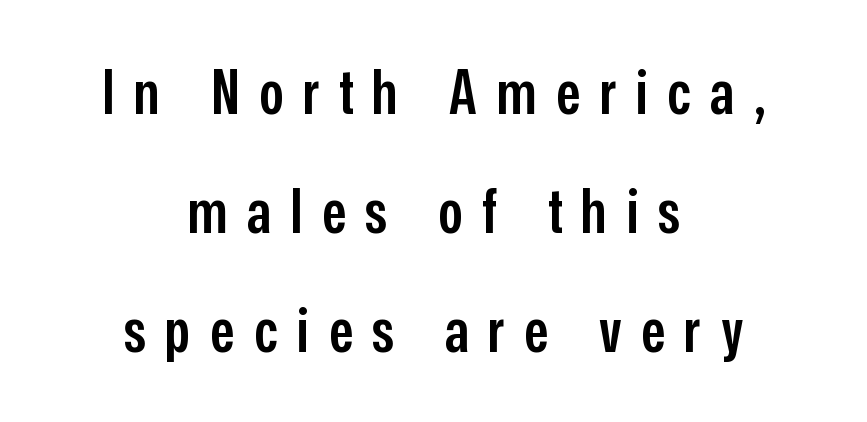
Spacing verdict: proportional, widths tailored to each character. What's the leading like? Stretched, with rows far apart. Posture: vertical. Tracking value appears strongly positive — letters spread wide.
